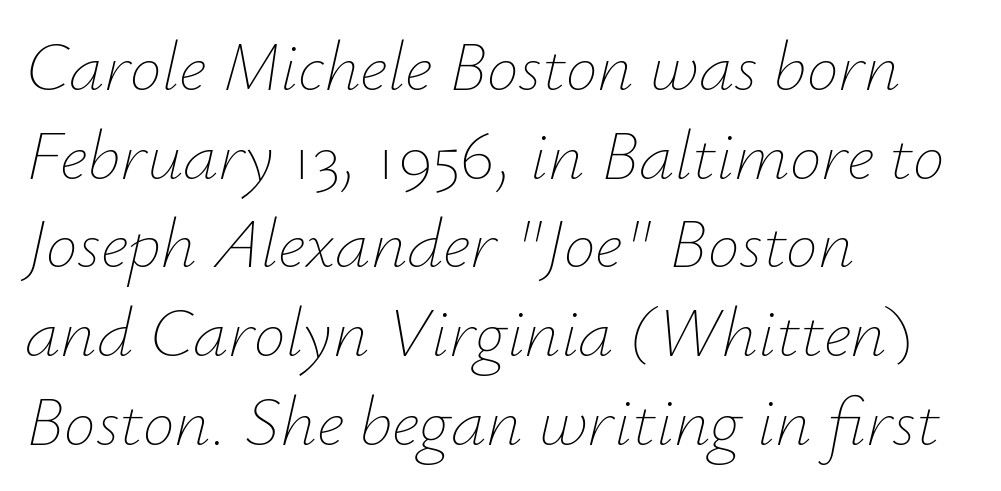
This rendering leaves character spacing at its baseline value. A classic flush-left, rag-right setting is used for this passage. The face used here has a pronounced slope to its letters. This sample keeps an unexceptional amount of space between lines.
